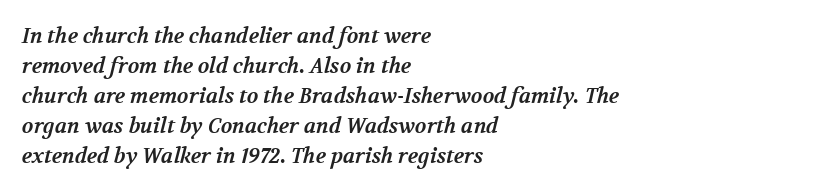
The image shows 21 px bold type; set left-aligned, normal line spacing (1.43x), normal letter spacing, not underlined.
